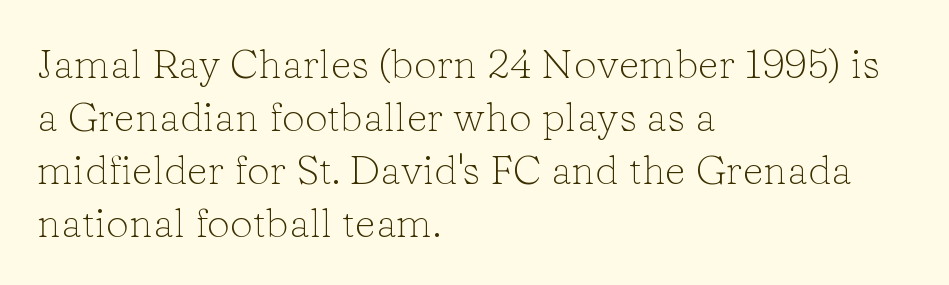
Q: Is the text bold? A: No.
Q: Is the text italic (slanted)? A: No, it is upright.
Q: Is the typeface a serif or a sans-serif typeface? A: Serif.
Q: Is the text underlined? A: No.
Q: How is the paragraph aligned? A: Left-aligned.
Q: Is the spacing between letters normal or unusually wide? A: Normal.
Q: Is the spacing between lines tight, normal or loose? A: Normal.
Q: Width (condensed, normal, or wide)? A: Normal.
Q: Stroke contrast? A: Low.
Q: x-height? A: Medium.
Q: Monospaced? A: No.
